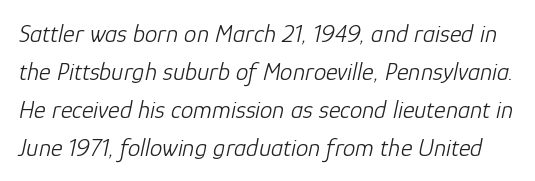
Caption: standard tracking, unaltered. The font's italic variant was chosen for this text. What's the leading like? Ordinary, nothing unusual. Each row of text sits above clean, open space. Nothing heavy about these letters — not bold at all.
